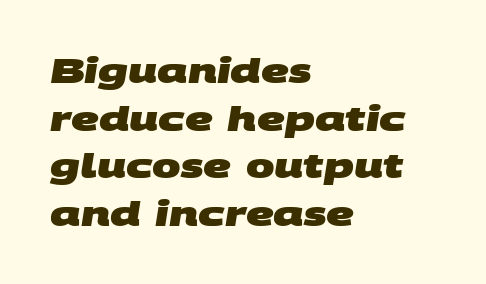
The image shows 34 px heavy, wide sans-serif type; set left-aligned, normal line spacing (1.4x), normal letter spacing, not underlined; medium stroke contrast and a large x-height.
